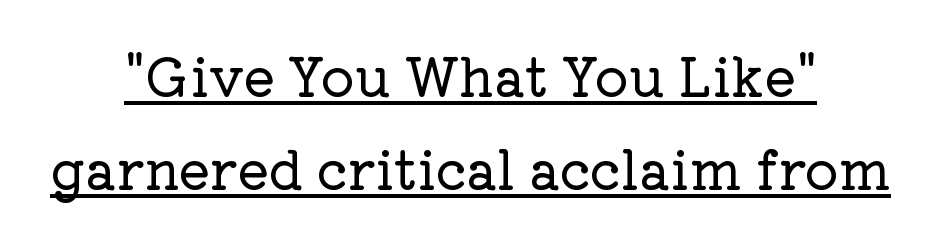
{"serif": "yes", "italic": "no", "width": "normal", "stroke_contrast": "low", "x_height": "medium", "monospaced": "no", "underline": "yes", "align": "center", "line_spacing_ratio": 1.75, "letter_spacing": "normal", "letter_spacing_em": 0.0, "glyph_px": 53}
